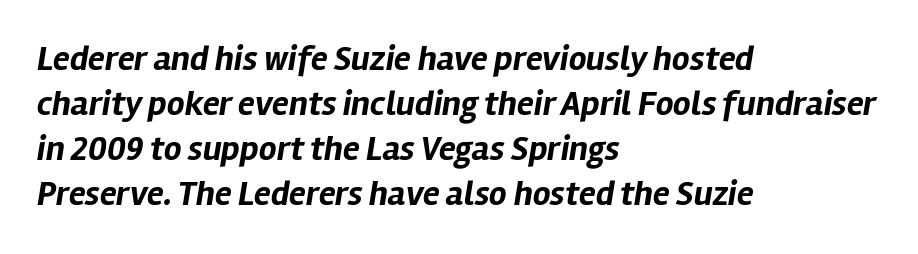
{"italic": "yes", "lean": "right", "slant_degrees": 12, "bold": "yes", "weight": "bold", "width": "normal", "stroke_contrast": "low", "x_height": "medium", "monospaced": "no", "underline": "no", "align": "left", "line_spacing": "normal", "line_spacing_ratio": 1.29, "letter_spacing": "normal", "letter_spacing_em": 0.0, "glyph_px": 35}
